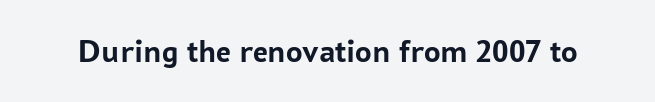
{"serif": "no", "italic": "no", "bold": "yes", "weight": "semibold", "width": "normal", "stroke_contrast": "low", "x_height": "medium", "monospaced": "no", "underline": "no", "letter_spacing": "normal", "letter_spacing_em": 0.0, "glyph_px": 33}
